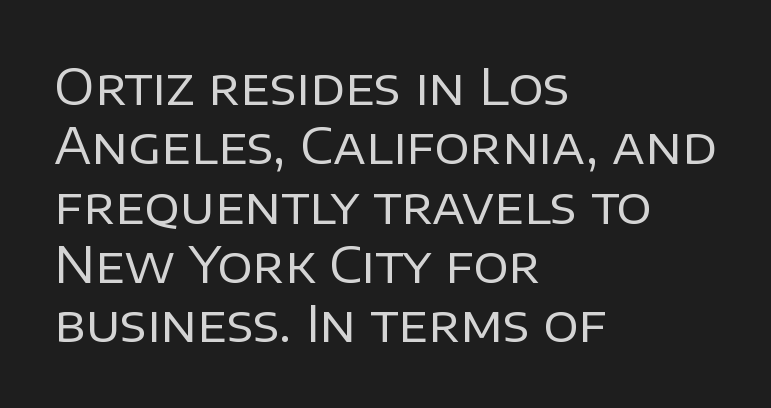
The typesetting does not lean heavy: it is not bold. Do the characters align in a grid? No, the font is proportional. The characters display no serif detailing; their extremities are plain. The gap between lines stays unmarked. The gaps between neighbouring characters are ordinary and unremarkable. Line beginnings align vertically; line endings do not.
